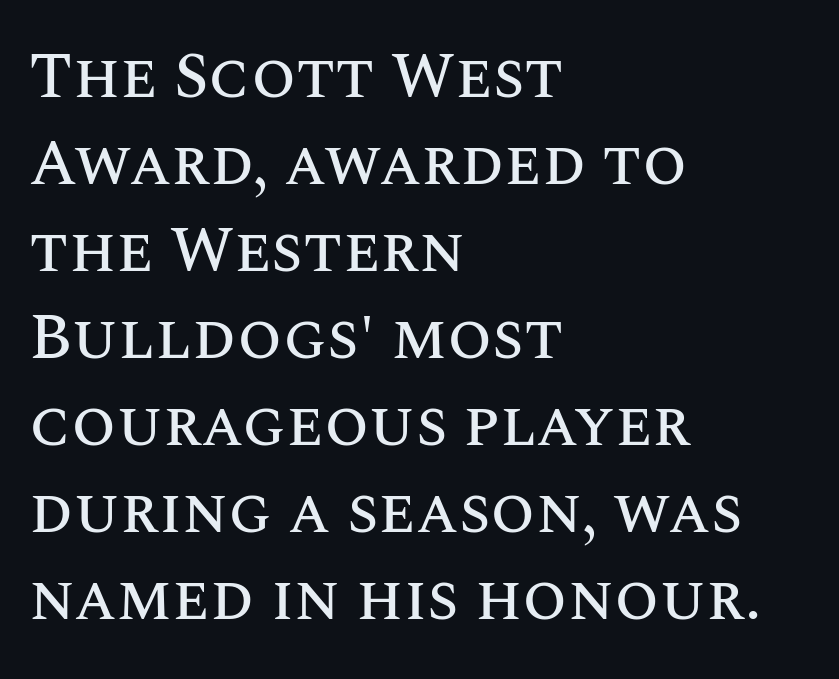
Q: Is the text italic (slanted)? A: No, it is upright.
Q: Is the text underlined? A: No.
Q: How is the paragraph aligned? A: Left-aligned.
Q: Is the spacing between letters normal or unusually wide? A: Normal.
Q: Is the spacing between lines tight, normal or loose? A: Normal.
Q: Width (condensed, normal, or wide)? A: Normal.
Q: Stroke contrast? A: Medium.
Q: x-height? A: Large.
Q: Monospaced? A: No.
